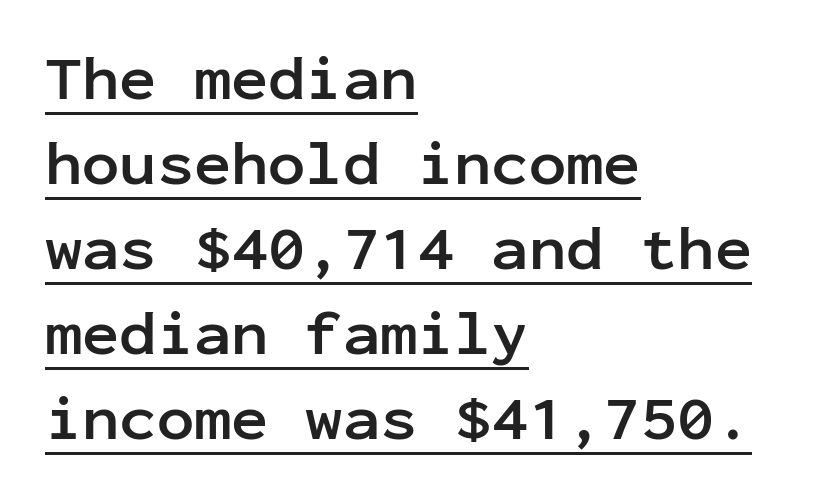
{"serif": "no", "italic": "no", "bold": "yes", "weight": "semibold", "width": "normal", "stroke_contrast": "low", "x_height": "medium", "monospaced": "yes", "underline": "yes", "align": "left", "line_spacing": "normal", "line_spacing_ratio": 1.37, "letter_spacing": "normal", "letter_spacing_em": 0.0, "glyph_px": 62}
